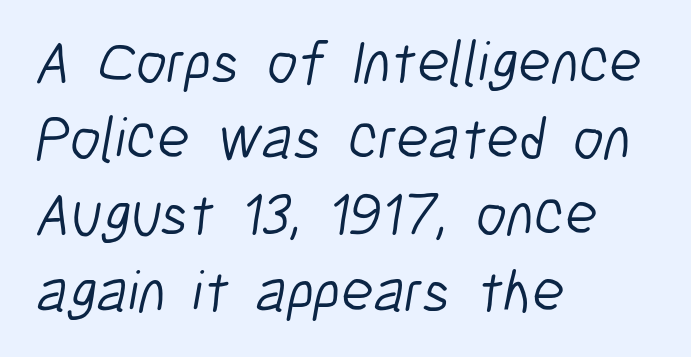
Descenders hang freely into open space. Serif or sans? Sans — the stroke terminals are bare. Stem width sits at or under what a default text font uses. In CSS terms this would be text-align: left. What stands out about the letter spacing? Nothing — it is the standard amount. What's the leading like? Ordinary, nothing unusual.
